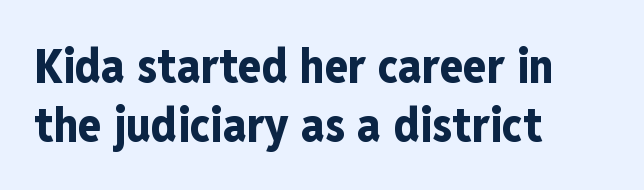
{"serif": "no", "italic": "no", "bold": "yes", "weight": "bold", "width": "condensed", "stroke_contrast": "low", "x_height": "medium", "monospaced": "no", "underline": "no", "align": "left", "line_spacing_ratio": 1.22, "letter_spacing": "normal", "letter_spacing_em": 0.0, "glyph_px": 48}
